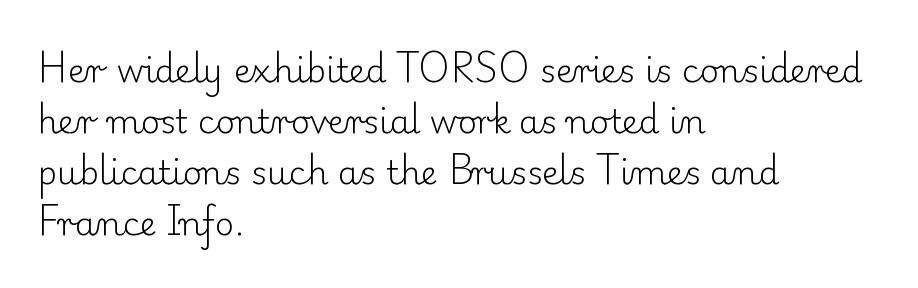
Q: Is the text bold? A: No.
Q: Is the text italic (slanted)? A: No, it is upright.
Q: Is the text underlined? A: No.
Q: How is the paragraph aligned? A: Left-aligned.
Q: Is the spacing between letters normal or unusually wide? A: Normal.
Q: Is the spacing between lines tight, normal or loose? A: Normal.
Q: Width (condensed, normal, or wide)? A: Normal.
Q: Stroke contrast? A: Low.
Q: x-height? A: Small.
Q: Monospaced? A: No.
